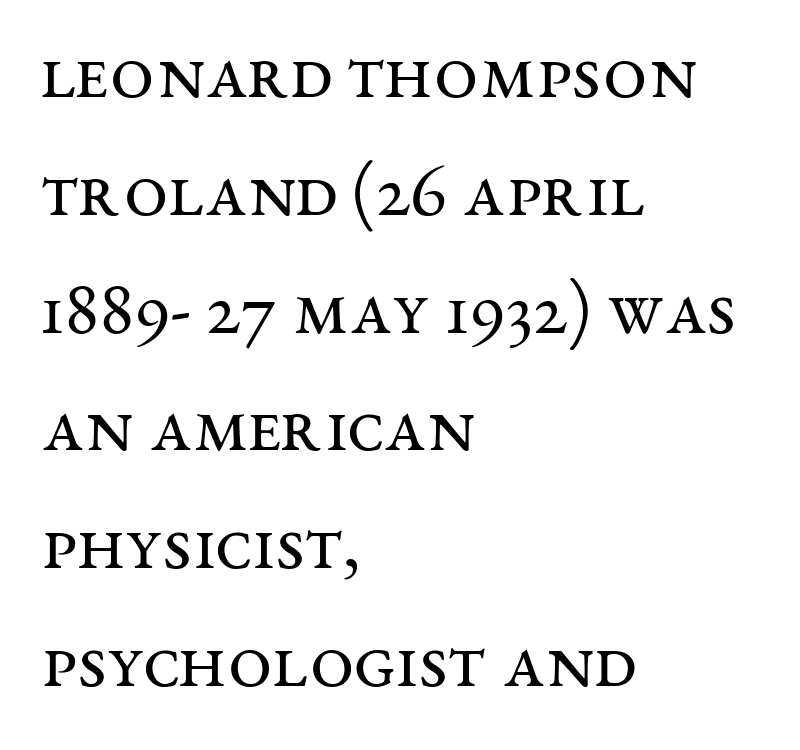
Q: Is the text bold? A: No.
Q: Is the text italic (slanted)? A: No, it is upright.
Q: Is the typeface a serif or a sans-serif typeface? A: Serif.
Q: Is the text underlined? A: No.
Q: How is the paragraph aligned? A: Left-aligned.
Q: Is the spacing between letters normal or unusually wide? A: Normal.
Q: Is the spacing between lines tight, normal or loose? A: Normal.
Q: Width (condensed, normal, or wide)? A: Wide.
Q: Stroke contrast? A: Medium.
Q: x-height? A: Large.
Q: Monospaced? A: No.
